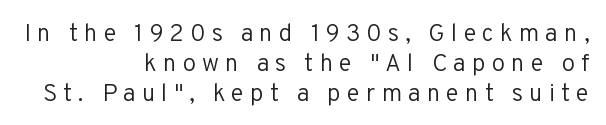
The image shows 24 px text type, upright; set right-aligned, normal line spacing (1.25x), unusually wide letter spacing (+0.26 em), not underlined.
